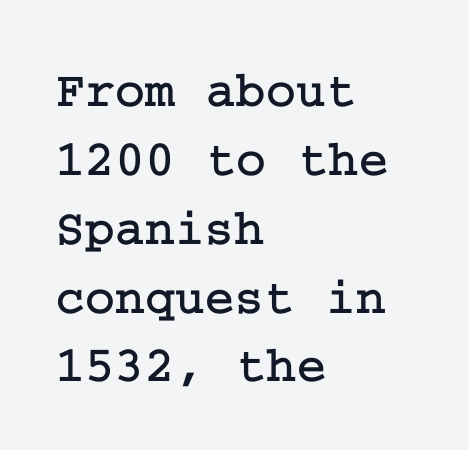
Q: Is the text italic (slanted)? A: No, it is upright.
Q: Is the typeface a serif or a sans-serif typeface? A: Serif.
Q: Is the text underlined? A: No.
Q: How is the paragraph aligned? A: Left-aligned.
Q: Is the spacing between letters normal or unusually wide? A: Normal.
Q: Is the spacing between lines tight, normal or loose? A: Normal.
Q: Width (condensed, normal, or wide)? A: Normal.
Q: Stroke contrast? A: Low.
Q: x-height? A: Medium.
